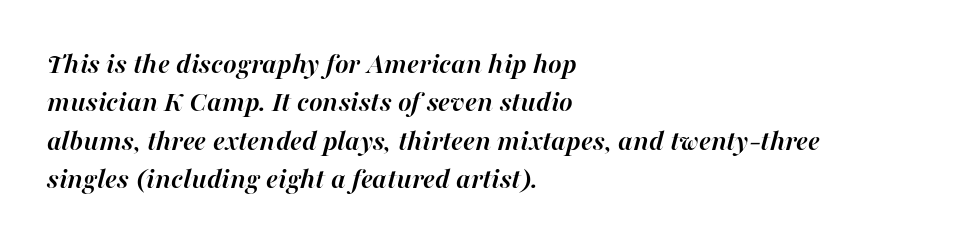
{"italic": "yes", "lean": "right", "slant_degrees": 16, "bold": "yes", "weight": "semibold", "width": "normal", "stroke_contrast": "high", "x_height": "medium", "monospaced": "no", "underline": "no", "align": "left", "line_spacing": "normal", "line_spacing_ratio": 1.32, "letter_spacing": "normal", "letter_spacing_em": 0.0, "glyph_px": 29}
